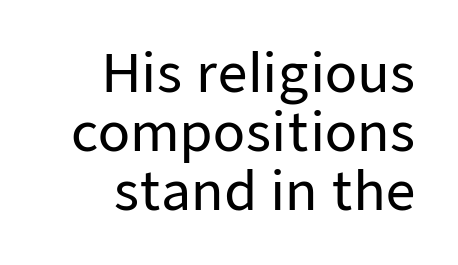
Q: Is the text italic (slanted)? A: No, it is upright.
Q: Is the typeface a serif or a sans-serif typeface? A: Sans-serif.
Q: Is the text underlined? A: No.
Q: How is the paragraph aligned? A: Right-aligned.
Q: Is the spacing between letters normal or unusually wide? A: Normal.
Q: Is the spacing between lines tight, normal or loose? A: Tight.
Q: Width (condensed, normal, or wide)? A: Normal.
Q: Stroke contrast? A: Low.
Q: x-height? A: Medium.
Q: Monospaced? A: No.
